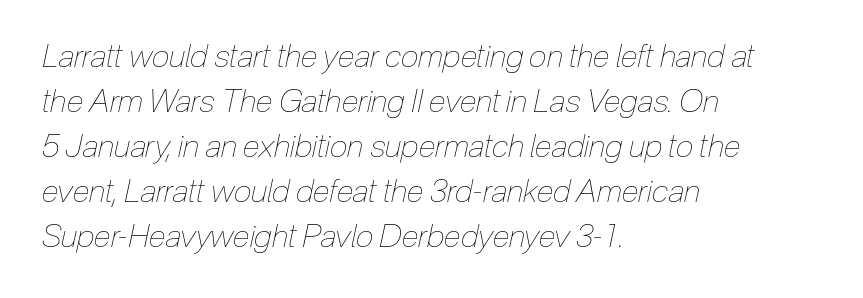
Q: Is the text bold? A: No.
Q: Is the text italic (slanted)? A: Yes, it leans right by about 12 degrees.
Q: Is the text underlined? A: No.
Q: How is the paragraph aligned? A: Left-aligned.
Q: Is the spacing between letters normal or unusually wide? A: Normal.
Q: Is the spacing between lines tight, normal or loose? A: Normal.
Q: Width (condensed, normal, or wide)? A: Condensed.
Q: Stroke contrast? A: Low.
Q: x-height? A: Medium.
Q: Monospaced? A: No.
